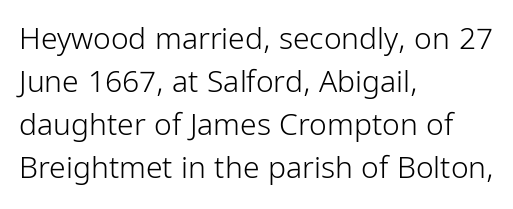
Q: Is the text bold? A: No.
Q: Is the text italic (slanted)? A: No, it is upright.
Q: Is the typeface a serif or a sans-serif typeface? A: Sans-serif.
Q: Is the text underlined? A: No.
Q: How is the paragraph aligned? A: Left-aligned.
Q: Is the spacing between letters normal or unusually wide? A: Normal.
Q: Is the spacing between lines tight, normal or loose? A: Normal.
Q: Width (condensed, normal, or wide)? A: Condensed.
Q: Stroke contrast? A: Low.
Q: x-height? A: Medium.
Q: Monospaced? A: No.
